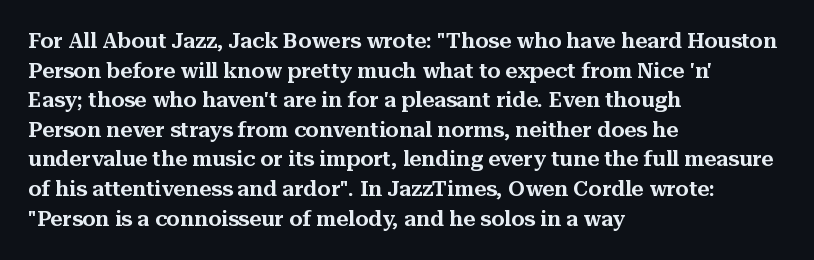
The image shows 21 px text type, upright; set left-aligned, normal line spacing (1.41x), normal letter spacing, not underlined.
